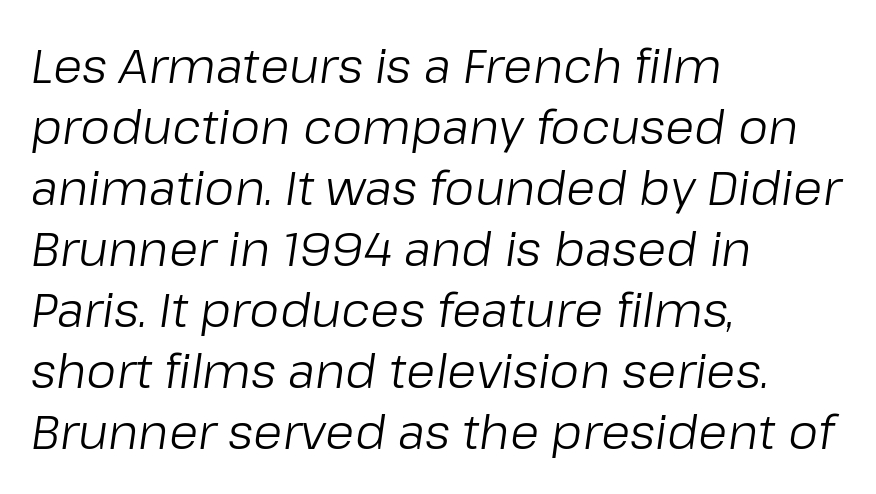
{"italic": "yes", "lean": "right", "slant_degrees": 8, "bold": "no", "weight": "light", "width": "normal", "stroke_contrast": "low", "x_height": "medium", "monospaced": "no", "underline": "no", "align": "left", "line_spacing": "normal", "line_spacing_ratio": 1.27, "letter_spacing": "normal", "letter_spacing_em": 0.0, "glyph_px": 48}
